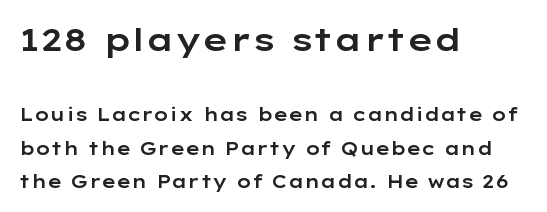
Q: Is the text italic (slanted)? A: No, it is upright.
Q: Is the typeface a serif or a sans-serif typeface? A: Sans-serif.
Q: Is the text underlined? A: No.
Q: How is the paragraph aligned? A: Left-aligned.
Q: Is the spacing between letters normal or unusually wide? A: Normal.
Q: Which block of text is set in a larger size, the first (top) or the second (bottom)? A: The first (top) one.
Q: Width (condensed, normal, or wide)? A: Wide.
Q: Stroke contrast? A: Low.
Q: x-height? A: Medium.
Q: Monospaced? A: No.
